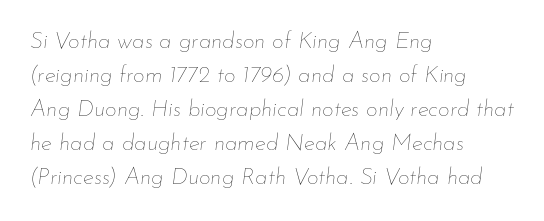
Descender tails drop into unmarked territory. Letter spacing: default. Compared with typical paragraphs, the rows here are spaced about the same. A classic flush-left, rag-right setting is used for this passage. It's the slanting kind of type. Is the stroke heavy? The answer is a plain regular-or-lighter.
